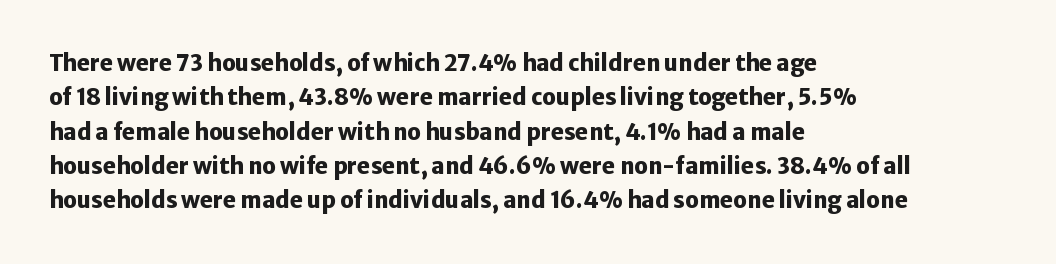
Upright lettering throughout. Just letters on the line, the space beneath them empty. The vertical gap from one line to the next is medium. Strong, thick strokes mark this as bold type. Short and long lines alike share a common starting point at left.
